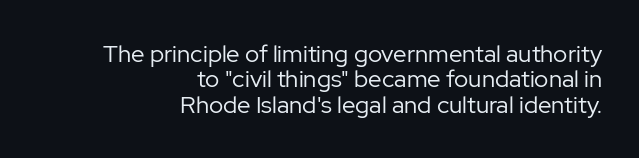
Q: Is the text bold? A: No.
Q: Is the text italic (slanted)? A: No, it is upright.
Q: Is the text underlined? A: No.
Q: How is the paragraph aligned? A: Right-aligned.
Q: Is the spacing between letters normal or unusually wide? A: Normal.
Q: Is the spacing between lines tight, normal or loose? A: Tight.
